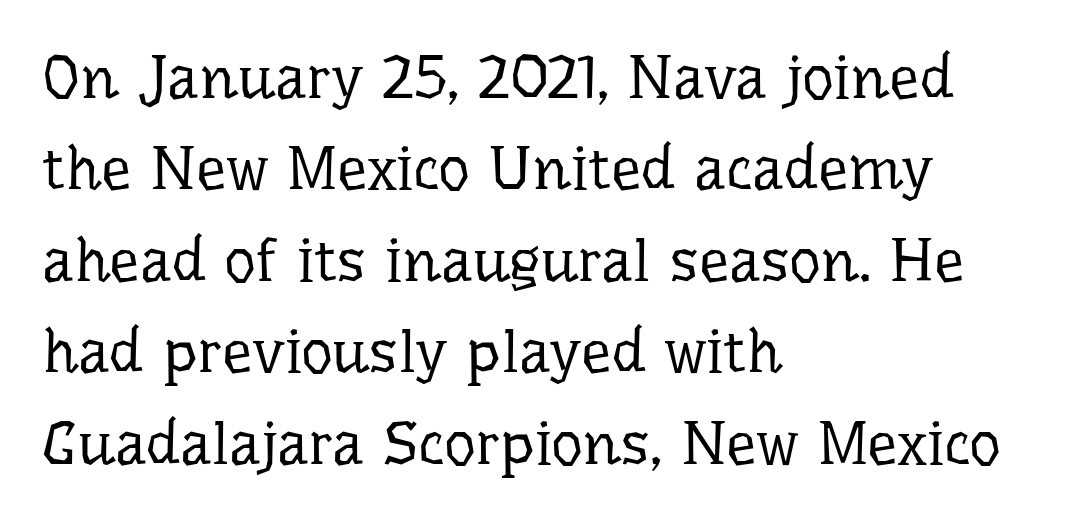
The typeface chosen for these lines features serifs. Nope, not italic — everything's standing straight. Do the characters align in a grid? No, the font is proportional. The line-height multiplier appears to be the usual default. You could call the tracking neutral — neither tight nor loose. The ragged edge is on the right, which tells us the setting is flush left.
